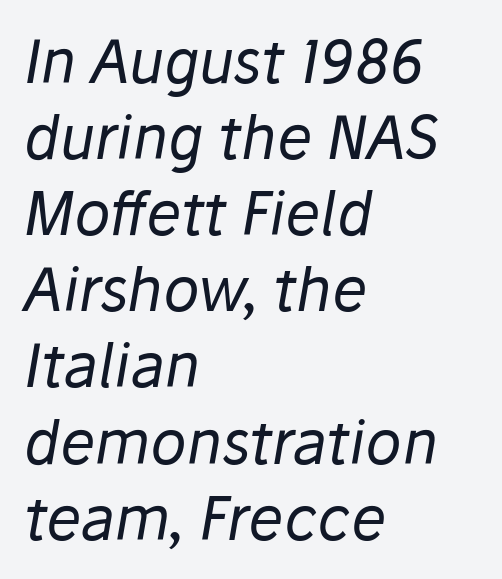
Q: Is the text bold? A: No.
Q: Is the text italic (slanted)? A: Yes, it leans right by about 10 degrees.
Q: Is the text underlined? A: No.
Q: How is the paragraph aligned? A: Left-aligned.
Q: Is the spacing between letters normal or unusually wide? A: Normal.
Q: Is the spacing between lines tight, normal or loose? A: Normal.
Q: Width (condensed, normal, or wide)? A: Normal.
Q: Stroke contrast? A: Low.
Q: x-height? A: Medium.
Q: Monospaced? A: No.
